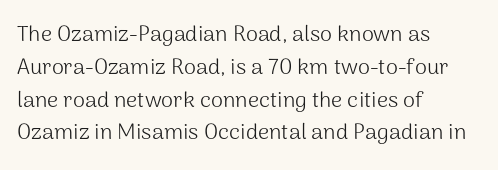
The image shows 22 px text type, upright; set left-aligned, normal line spacing (1.49x), normal letter spacing, not underlined.
